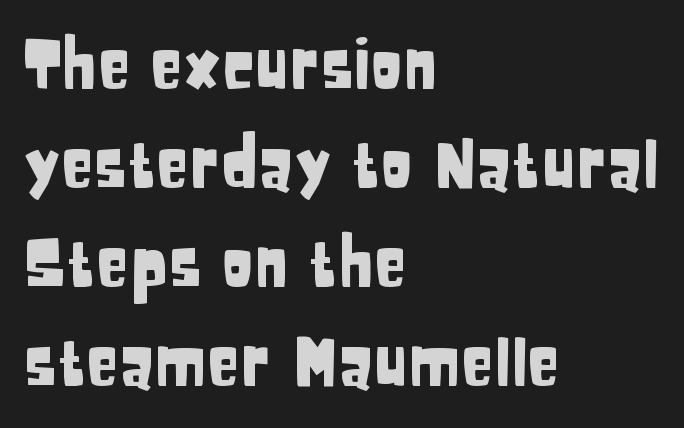
If you drew a ruler down the left edge, every line would touch it. The space between consecutive lines is moderate. The face used here is proportionally spaced, like ordinary book or web type. A typesetter would mark this as roman, not italic.
